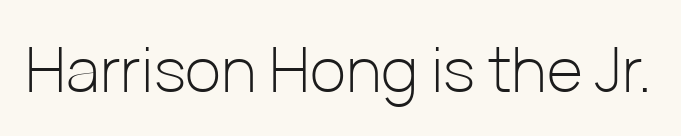
The image shows 62 px light sans-serif type, upright; set normal letter spacing, not underlined; low stroke contrast and a medium x-height.
